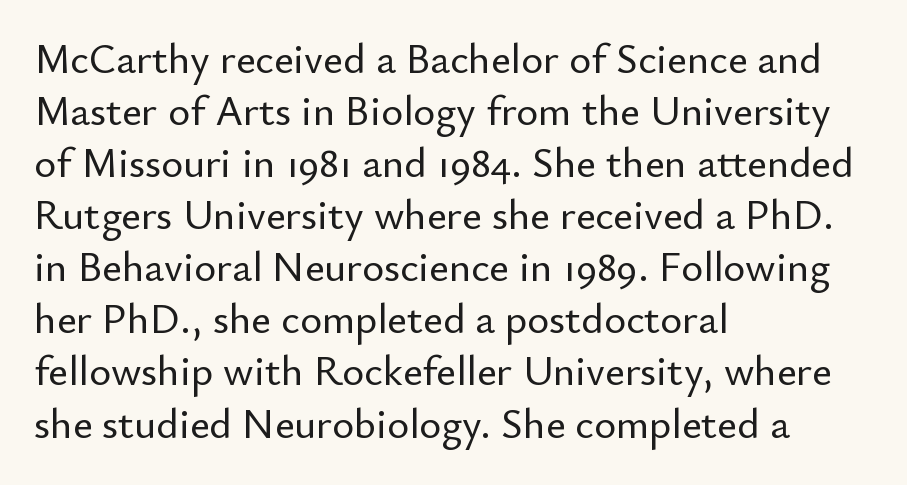
Q: Is the text italic (slanted)? A: No, it is upright.
Q: Is the typeface a serif or a sans-serif typeface? A: Sans-serif.
Q: Is the text underlined? A: No.
Q: How is the paragraph aligned? A: Left-aligned.
Q: Is the spacing between letters normal or unusually wide? A: Normal.
Q: Width (condensed, normal, or wide)? A: Normal.
Q: Stroke contrast? A: Low.
Q: x-height? A: Small.
Q: Monospaced? A: No.
